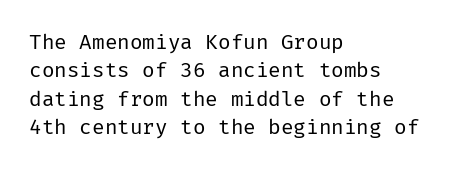
Evenly set lines give the paragraph a standard silhouette. Students, note that the glyphs here touch the page at normal intervals. In terms of posture, this sample is upright. Typeset ragged right — the left edge is the straight one.
